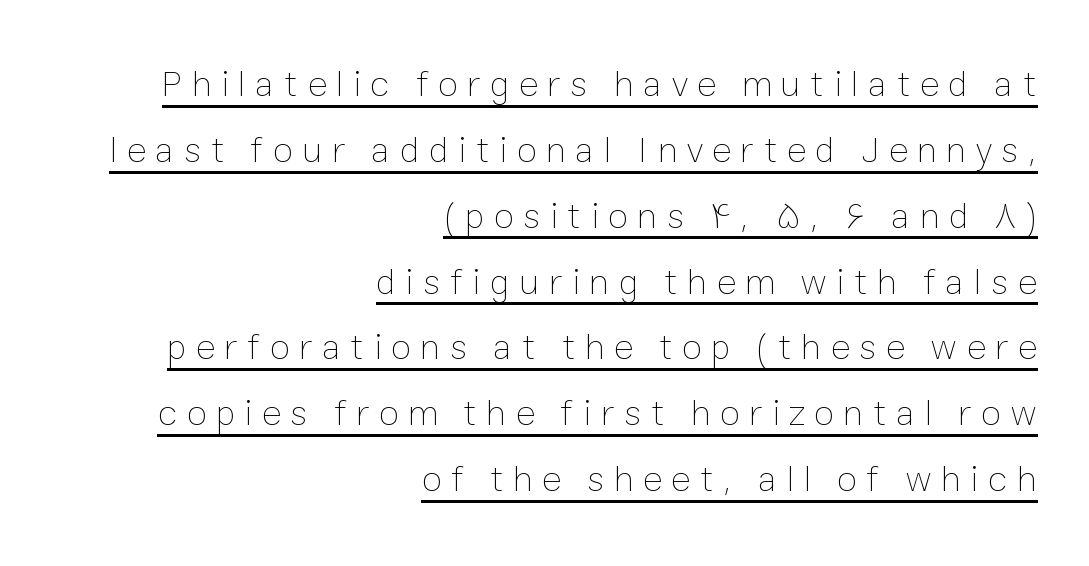
The image shows 37 px thin type, upright; set right-aligned, line spacing 1.78x, unusually wide letter spacing (+0.25 em), underlined; low stroke contrast and a medium x-height.
